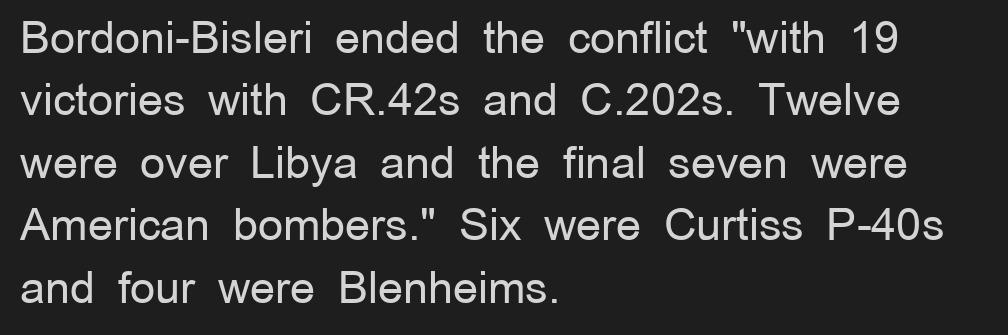
Varying glyph widths throughout — classic text-font behaviour. The ragged edge is on the right, which tells us the setting is flush left. Bold? No — there's no thickening of the strokes. The foot of each line stays bare and open.
